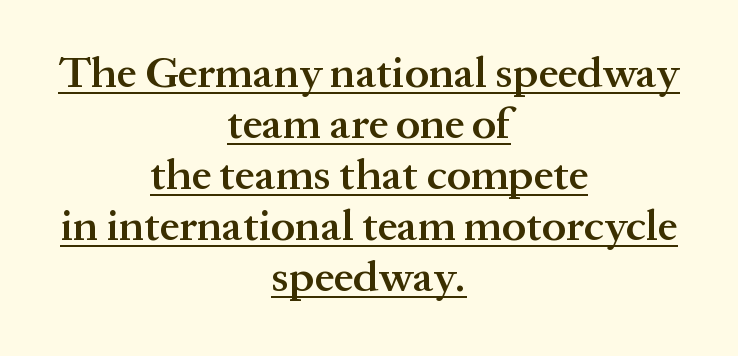
The image shows 44 px semibold serif type, upright; set centered, line spacing 1.16x, normal letter spacing, underlined; medium stroke contrast and a medium x-height.
